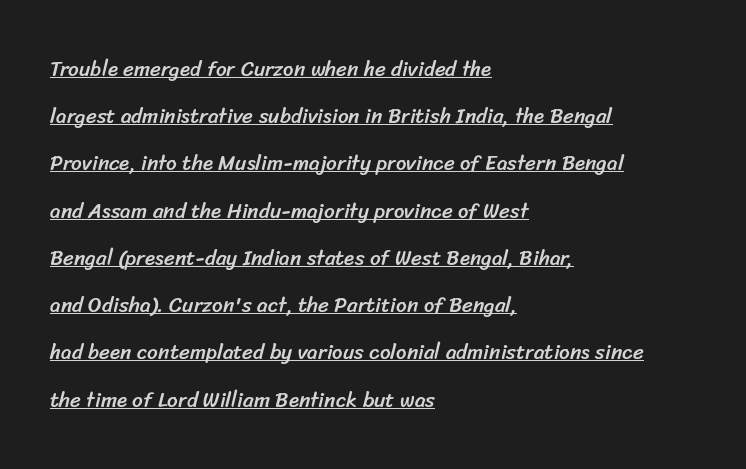
{"underline": "yes", "align": "left", "line_spacing": "loose", "line_spacing_ratio": 2.25, "letter_spacing": "normal", "letter_spacing_em": 0.0, "glyph_px": 21}
